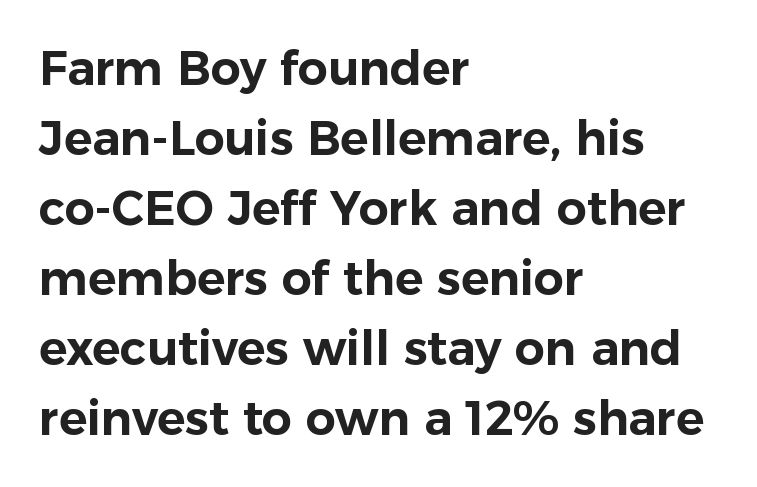
Q: Is the text italic (slanted)? A: No, it is upright.
Q: Is the typeface a serif or a sans-serif typeface? A: Sans-serif.
Q: Is the text underlined? A: No.
Q: How is the paragraph aligned? A: Left-aligned.
Q: Is the spacing between letters normal or unusually wide? A: Normal.
Q: Is the spacing between lines tight, normal or loose? A: Normal.
Q: Width (condensed, normal, or wide)? A: Normal.
Q: Stroke contrast? A: Low.
Q: x-height? A: Medium.
Q: Monospaced? A: No.
